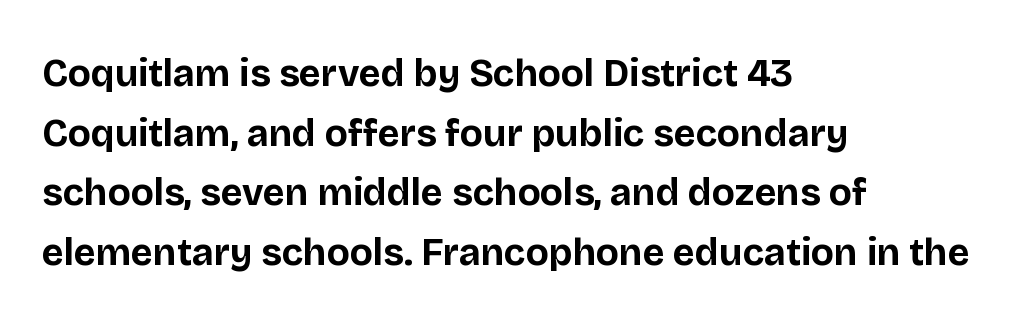
Q: Is the text bold? A: Yes.
Q: Is the text italic (slanted)? A: No, it is upright.
Q: Is the typeface a serif or a sans-serif typeface? A: Sans-serif.
Q: Is the text underlined? A: No.
Q: How is the paragraph aligned? A: Left-aligned.
Q: Is the spacing between letters normal or unusually wide? A: Normal.
Q: Is the spacing between lines tight, normal or loose? A: Normal.
Q: Width (condensed, normal, or wide)? A: Normal.
Q: Stroke contrast? A: Low.
Q: x-height? A: Large.
Q: Monospaced? A: No.
